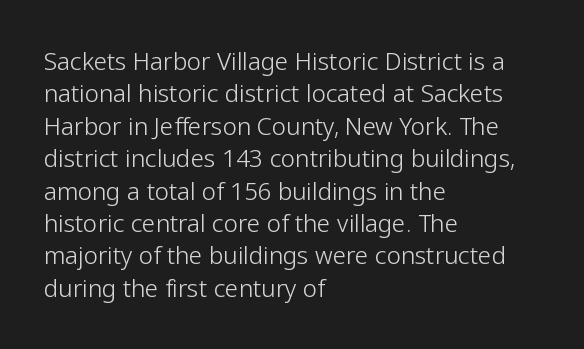
The typesetter chose a ragged-right arrangement here. In terms of letterspacing, this is plain default setting. Descenders hang freely into open space. A typesetter would call this leading conventional body-copy spacing. Stems and bowls with no extra thickness — not bold.
